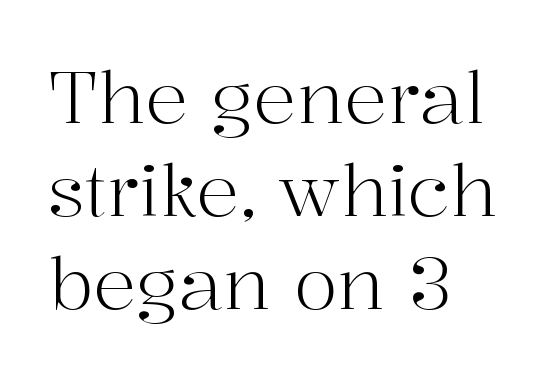
The image shows 72 px light serif type, upright; set left-aligned, normal line spacing (1.29x), normal letter spacing, not underlined; high stroke contrast and a medium x-height.
